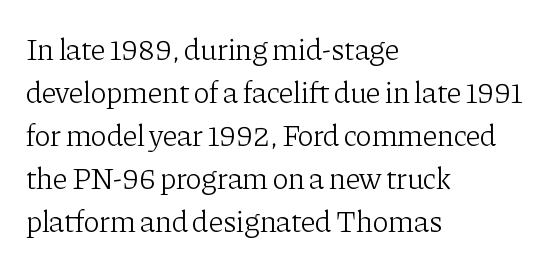
Q: Is the text bold? A: No.
Q: Is the text italic (slanted)? A: No, it is upright.
Q: Is the typeface a serif or a sans-serif typeface? A: Serif.
Q: Is the text underlined? A: No.
Q: How is the paragraph aligned? A: Left-aligned.
Q: Is the spacing between letters normal or unusually wide? A: Normal.
Q: Is the spacing between lines tight, normal or loose? A: Normal.
Q: Width (condensed, normal, or wide)? A: Normal.
Q: Stroke contrast? A: Low.
Q: x-height? A: Medium.
Q: Monospaced? A: No.
